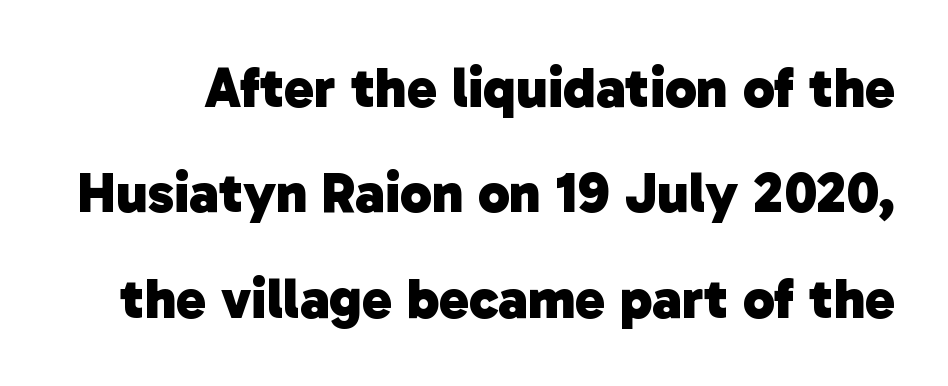
The image shows 57 px heavy sans-serif type; set line spacing 1.85x, normal letter spacing, not underlined; low stroke contrast and a medium x-height.
